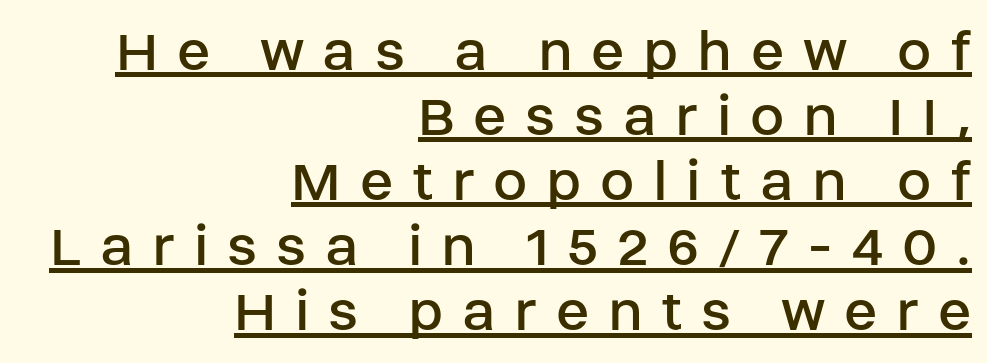
Between one letter and the next there's a generous, obvious gap. Notice how descenders almost collide with the ascenders below — that's tight leading. Stroke terminals: plain, sans-serif. Weight class: somewhere from thin through regular. Casual observation: everything's shoved over to the right. Somebody hit Ctrl+U on this one — the words are underlined.
